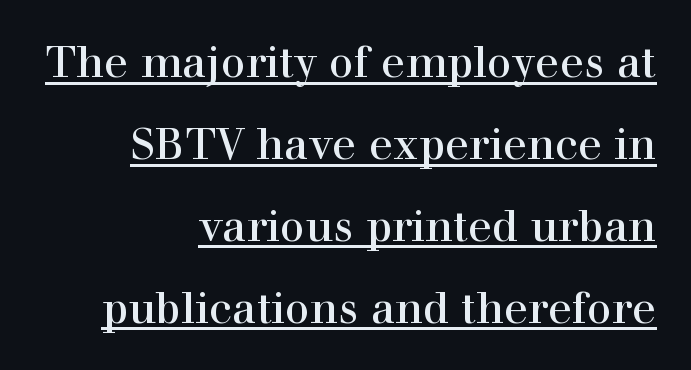
The image shows 44 px serif type, upright; set right-aligned, line spacing 1.86x, normal letter spacing, underlined; a medium x-height.
